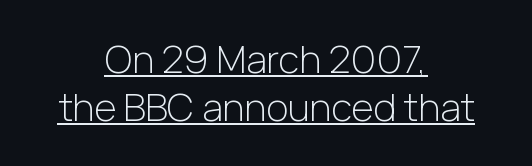
Q: Is the text bold? A: No.
Q: Is the text italic (slanted)? A: No, it is upright.
Q: Is the typeface a serif or a sans-serif typeface? A: Sans-serif.
Q: Is the text underlined? A: Yes.
Q: How is the paragraph aligned? A: Centered.
Q: Is the spacing between letters normal or unusually wide? A: Normal.
Q: Is the spacing between lines tight, normal or loose? A: Normal.
Q: Width (condensed, normal, or wide)? A: Normal.
Q: Stroke contrast? A: Low.
Q: x-height? A: Medium.
Q: Monospaced? A: No.
